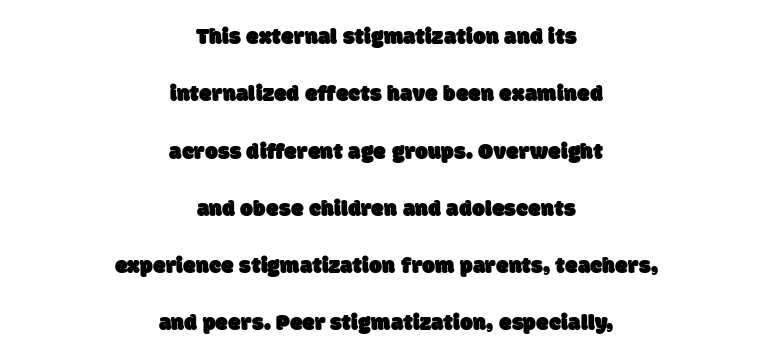
The image shows 23 px text type; set centered, loose line spacing (2.49x), normal letter spacing, not underlined.
